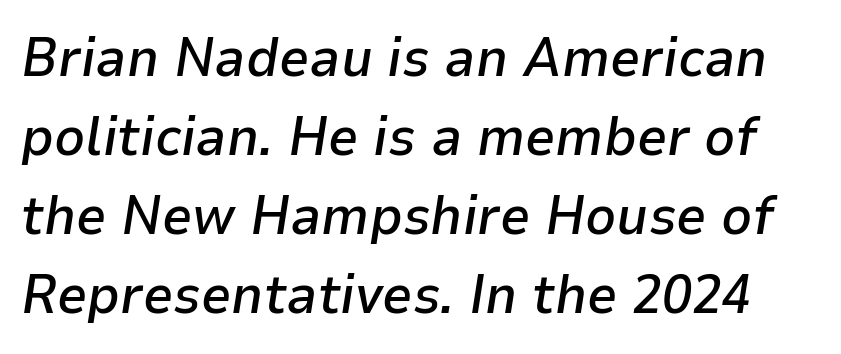
Q: Is the text bold? A: Semi-bold.
Q: Is the text italic (slanted)? A: Yes, it leans right by about 9 degrees.
Q: Is the text underlined? A: No.
Q: Is the spacing between letters normal or unusually wide? A: Normal.
Q: Is the spacing between lines tight, normal or loose? A: Normal.
Q: Width (condensed, normal, or wide)? A: Normal.
Q: Stroke contrast? A: Low.
Q: x-height? A: Medium.
Q: Monospaced? A: No.
